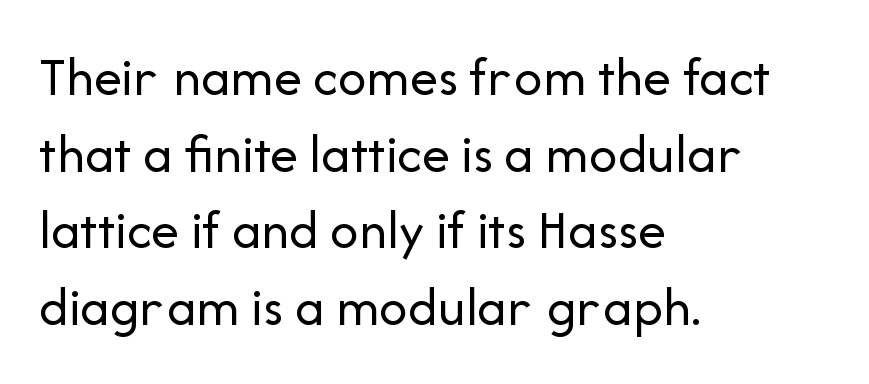
Visually the block forms a straight wall on the left and a jagged coastline on the right. The rendering shows plain stroke endings on the letterforms — a sans-serif design. Every stem runs plumb, perpendicular to the baseline. Whoever set this chose a conventional vertical rhythm. Letters rest on an invisible, unmarked baseline.
